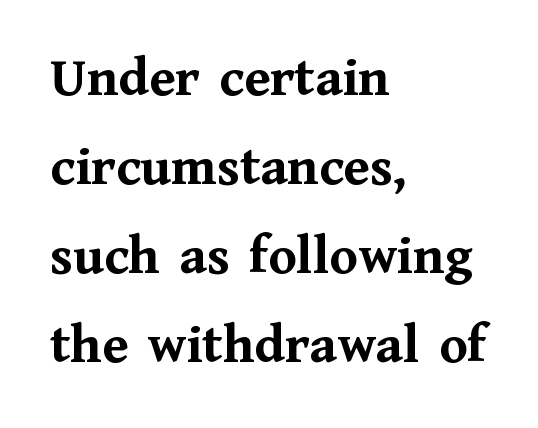
The image shows 57 px semibold serif type, upright; set left-aligned, normal line spacing (1.56x), normal letter spacing, not underlined; medium stroke contrast and a medium x-height.
